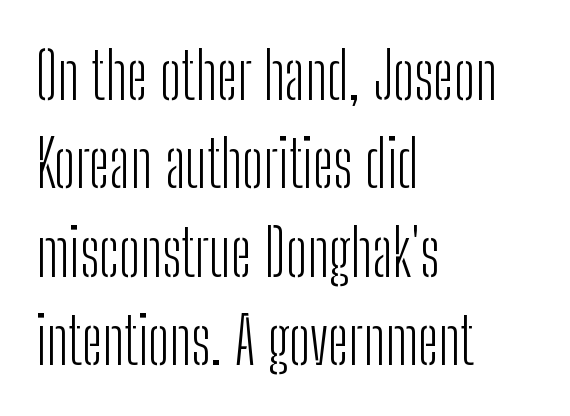
The image shows 65 px light, condensed sans-serif type, upright; set left-aligned, normal line spacing (1.36x), normal letter spacing, not underlined; low stroke contrast and a medium x-height.
